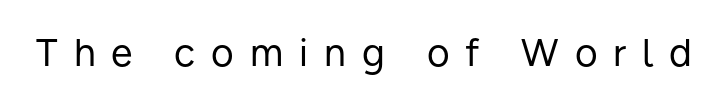
The image shows 39 px regular-weight sans-serif type, upright; set unusually wide letter spacing (+0.41 em), not underlined; low stroke contrast and a medium x-height.
